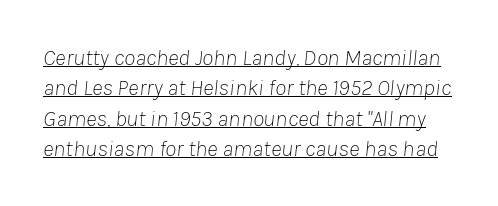
Q: Is the text bold? A: No.
Q: Is the text italic (slanted)? A: Yes, it leans right by about 8 degrees.
Q: Is the text underlined? A: Yes.
Q: Is the spacing between letters normal or unusually wide? A: Normal.
Q: Is the spacing between lines tight, normal or loose? A: Normal.
